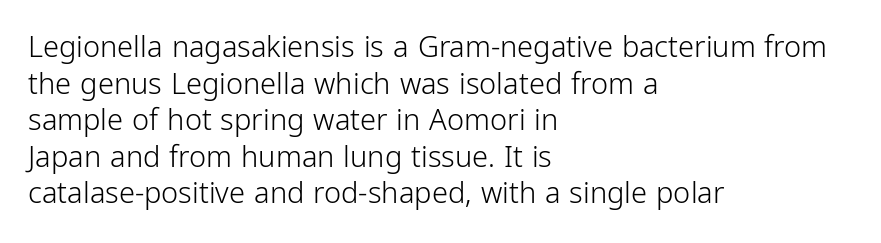
Character widths vary here, with narrow letters taking less room than wide ones. Nobody drew a line under any word here. Stems here are at most as thick as an everyday book face. No extra tracking has been applied to these lines.
